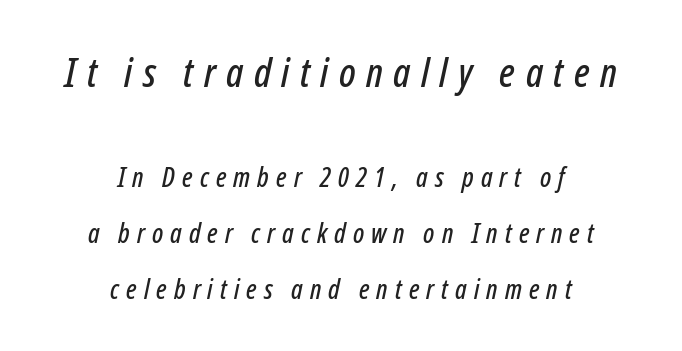
Q: Is the text italic (slanted)? A: Yes, it leans right by about 12 degrees.
Q: Is the text underlined? A: No.
Q: How is the paragraph aligned? A: Centered.
Q: Is the spacing between letters normal or unusually wide? A: Unusually wide.
Q: Is the spacing between lines tight, normal or loose? A: Loose.
Q: Which block of text is set in a larger size, the first (top) or the second (bottom)? A: The first (top) one.
Q: Width (condensed, normal, or wide)? A: Condensed.
Q: Stroke contrast? A: Low.
Q: x-height? A: Medium.
Q: Monospaced? A: No.
